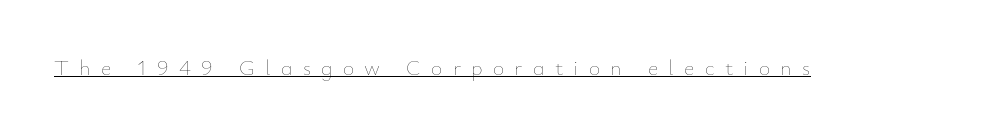
{"italic": "no", "bold": "no", "underline": "yes", "letter_spacing": "wide", "letter_spacing_em": 0.47, "glyph_px": 22}
